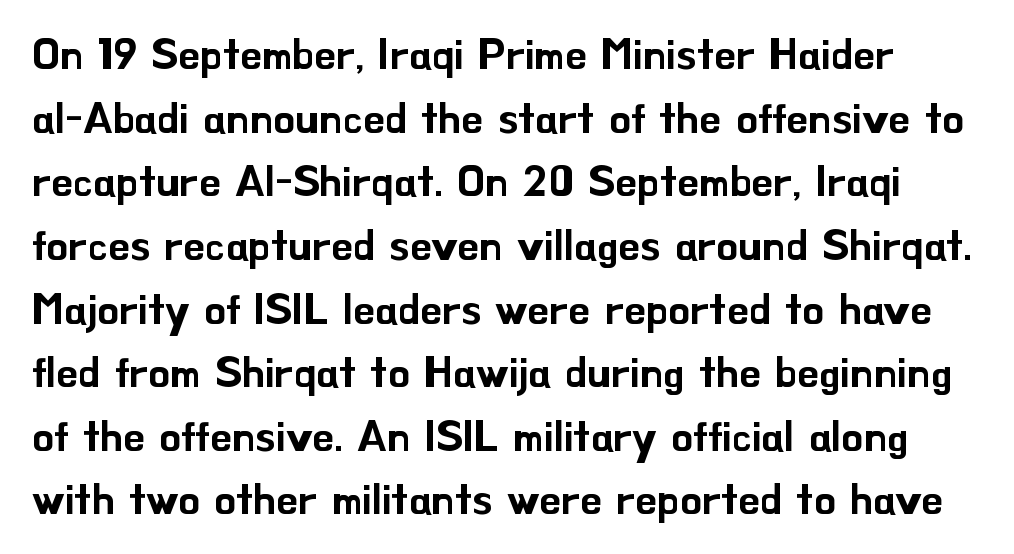
{"serif": "no", "italic": "no", "width": "normal", "stroke_contrast": "low", "x_height": "small", "monospaced": "no", "underline": "no", "line_spacing": "normal", "line_spacing_ratio": 1.48, "letter_spacing": "normal", "letter_spacing_em": 0.0, "glyph_px": 43}
